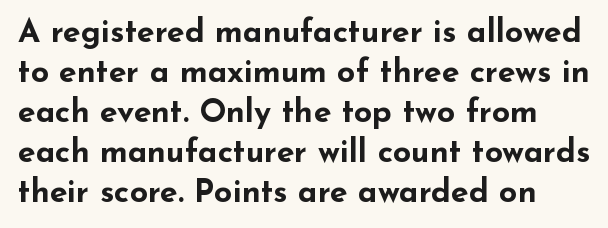
Q: Is the text bold? A: Yes.
Q: Is the text italic (slanted)? A: No, it is upright.
Q: Is the typeface a serif or a sans-serif typeface? A: Sans-serif.
Q: Is the text underlined? A: No.
Q: Is the spacing between letters normal or unusually wide? A: Normal.
Q: Is the spacing between lines tight, normal or loose? A: Normal.
Q: Width (condensed, normal, or wide)? A: Wide.
Q: Stroke contrast? A: Low.
Q: x-height? A: Small.
Q: Monospaced? A: No.
